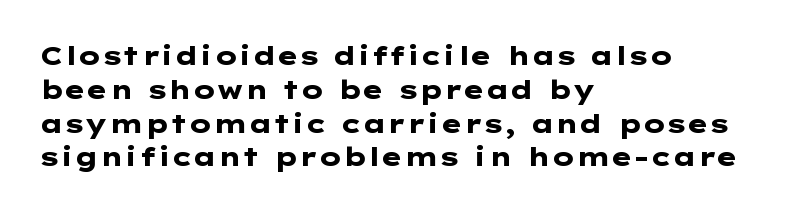
The image shows 26 px bold type, upright; set left-aligned, normal line spacing (1.3x), normal letter spacing, not underlined.
